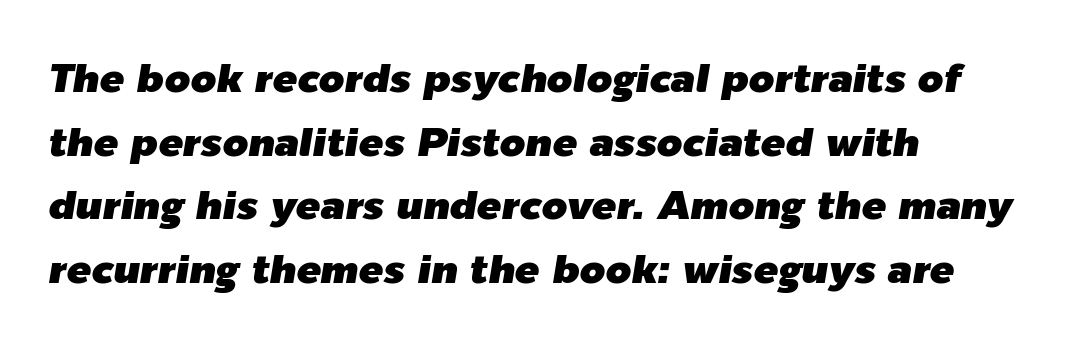
Q: Is the text italic (slanted)? A: Yes, it leans right by about 9 degrees.
Q: Is the text underlined? A: No.
Q: How is the paragraph aligned? A: Left-aligned.
Q: Is the spacing between letters normal or unusually wide? A: Normal.
Q: Is the spacing between lines tight, normal or loose? A: Normal.
Q: Width (condensed, normal, or wide)? A: Normal.
Q: Stroke contrast? A: Low.
Q: x-height? A: Medium.
Q: Monospaced? A: No.
